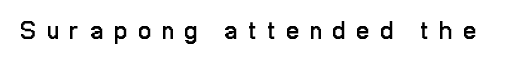
Style check: upright. Is the type heavy? It reads as light-to-regular instead. Words appear elongated and porous because spacing is wide. Has an underline been added? It has not.
